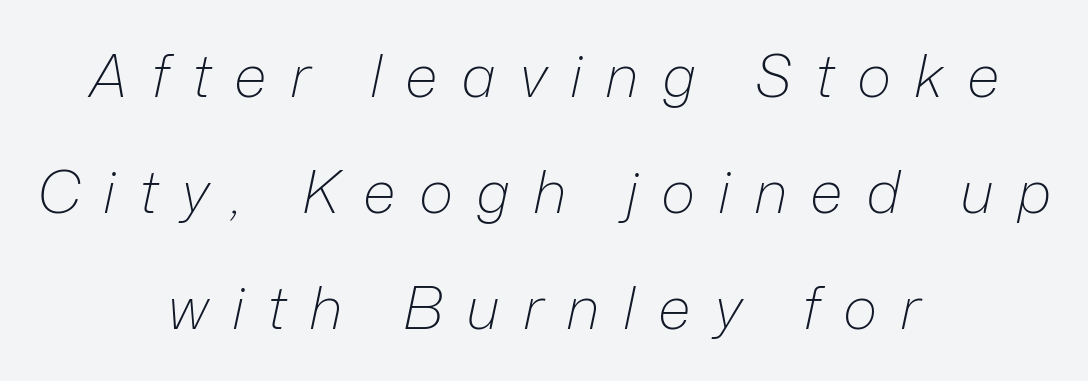
{"italic": "yes", "lean": "right", "slant_degrees": 12, "bold": "no", "weight": "light", "width": "normal", "stroke_contrast": "low", "x_height": "medium", "monospaced": "no", "underline": "no", "align": "center", "line_spacing": "loose", "line_spacing_ratio": 1.97, "letter_spacing": "wide", "letter_spacing_em": 0.39, "glyph_px": 59}
